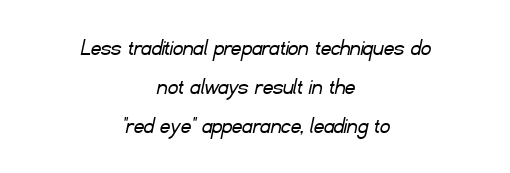
{"bold": "no", "underline": "no", "align": "center", "line_spacing": "normal", "line_spacing_ratio": 1.56, "letter_spacing": "normal", "letter_spacing_em": 0.0, "glyph_px": 25}
